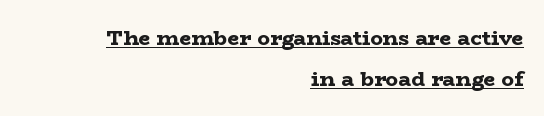
Q: Is the text bold? A: Yes.
Q: Is the text italic (slanted)? A: No, it is upright.
Q: Is the text underlined? A: Yes.
Q: How is the paragraph aligned? A: Right-aligned.
Q: Is the spacing between letters normal or unusually wide? A: Normal.
Q: Is the spacing between lines tight, normal or loose? A: Loose.
